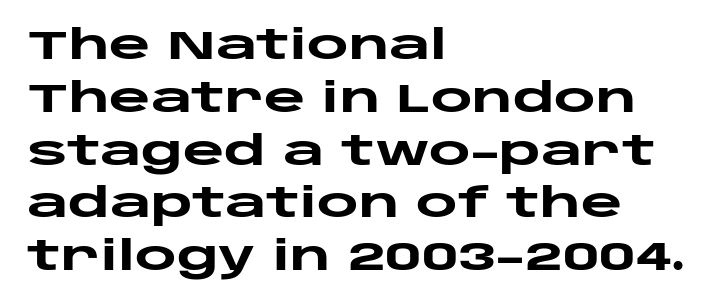
Q: Is the text bold? A: Yes.
Q: Is the text italic (slanted)? A: No, it is upright.
Q: Is the typeface a serif or a sans-serif typeface? A: Sans-serif.
Q: Is the text underlined? A: No.
Q: How is the paragraph aligned? A: Left-aligned.
Q: Is the spacing between letters normal or unusually wide? A: Normal.
Q: Is the spacing between lines tight, normal or loose? A: Normal.
Q: Width (condensed, normal, or wide)? A: Wide.
Q: Stroke contrast? A: Low.
Q: x-height? A: Large.
Q: Monospaced? A: No.
